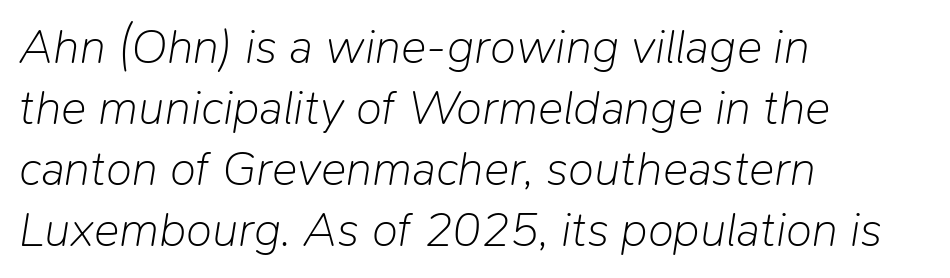
{"italic": "yes", "lean": "right", "slant_degrees": 9, "bold": "no", "weight": "light", "width": "normal", "stroke_contrast": "low", "x_height": "medium", "monospaced": "no", "underline": "no", "align": "left", "line_spacing": "normal", "line_spacing_ratio": 1.27, "letter_spacing": "normal", "letter_spacing_em": 0.0, "glyph_px": 48}
